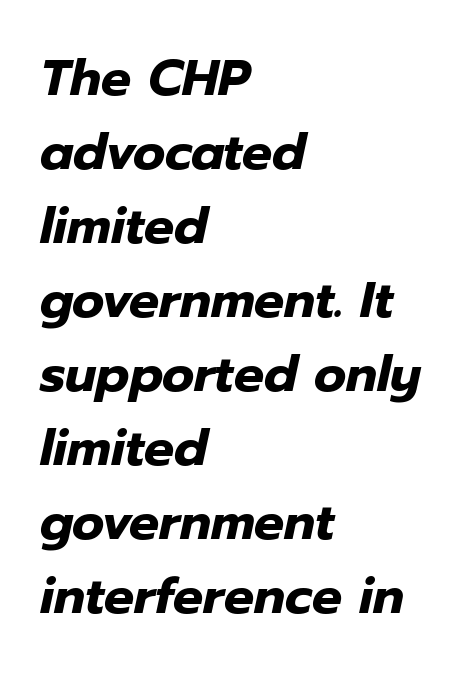
Q: Is the text bold? A: Yes.
Q: Is the text italic (slanted)? A: Yes, it leans right by about 12 degrees.
Q: Is the text underlined? A: No.
Q: How is the paragraph aligned? A: Left-aligned.
Q: Is the spacing between letters normal or unusually wide? A: Normal.
Q: Is the spacing between lines tight, normal or loose? A: Normal.
Q: Width (condensed, normal, or wide)? A: Normal.
Q: Stroke contrast? A: Low.
Q: x-height? A: Medium.
Q: Monospaced? A: No.
